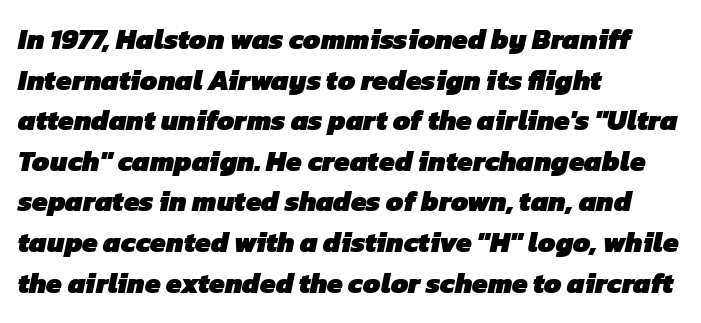
Q: Is the text bold? A: Yes.
Q: Is the typeface a serif or a sans-serif typeface? A: Sans-serif.
Q: Is the text underlined? A: No.
Q: How is the paragraph aligned? A: Left-aligned.
Q: Is the spacing between letters normal or unusually wide? A: Normal.
Q: Is the spacing between lines tight, normal or loose? A: Normal.
Q: Width (condensed, normal, or wide)? A: Normal.
Q: Stroke contrast? A: Low.
Q: x-height? A: Medium.
Q: Monospaced? A: No.
